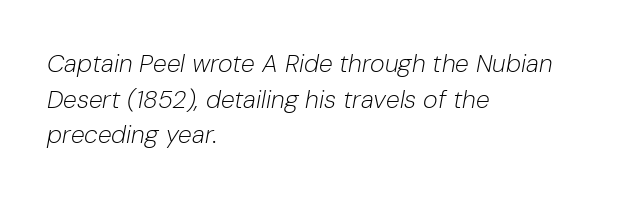
{"italic": "yes", "lean": "right", "slant_degrees": 10, "bold": "no", "underline": "no", "align": "left", "line_spacing": "normal", "line_spacing_ratio": 1.43, "letter_spacing": "normal", "letter_spacing_em": 0.0, "glyph_px": 25}
